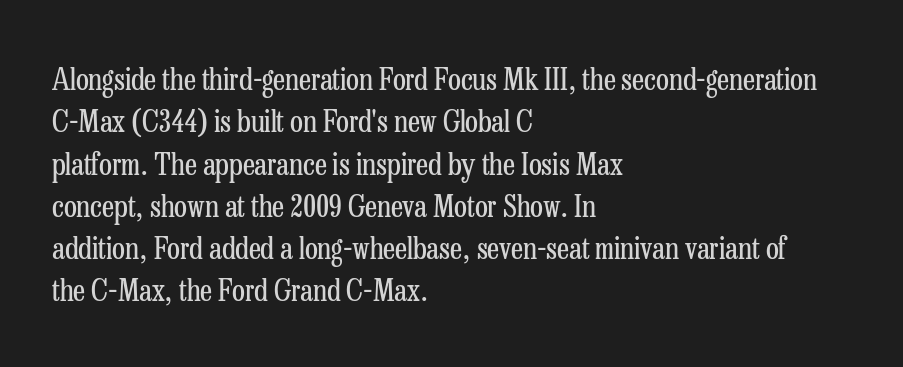
{"serif": "yes", "italic": "no", "bold": "no", "weight": "regular", "width": "condensed", "stroke_contrast": "low", "x_height": "medium", "monospaced": "no", "underline": "no", "align": "left", "line_spacing": "normal", "line_spacing_ratio": 1.41, "letter_spacing": "normal", "letter_spacing_em": 0.0, "glyph_px": 30}
